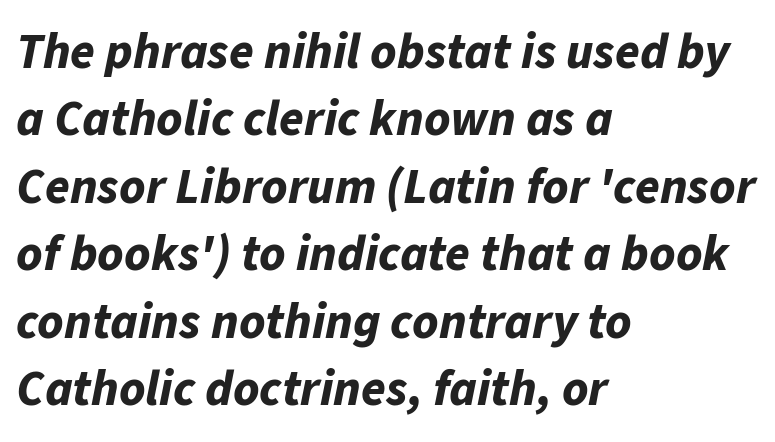
The image shows 50 px bold type, italic (leaning right); set left-aligned, normal line spacing (1.35x), normal letter spacing, not underlined; low stroke contrast and a medium x-height.
